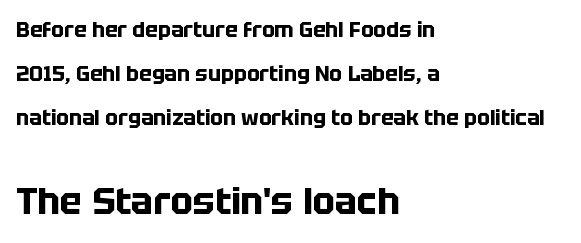
Q: Is the text bold? A: Yes.
Q: Is the text italic (slanted)? A: No, it is upright.
Q: Is the typeface a serif or a sans-serif typeface? A: Sans-serif.
Q: Is the text underlined? A: No.
Q: How is the paragraph aligned? A: Left-aligned.
Q: Is the spacing between letters normal or unusually wide? A: Normal.
Q: Is the spacing between lines tight, normal or loose? A: Loose.
Q: Which block of text is set in a larger size, the first (top) or the second (bottom)? A: The second (bottom) one.
Q: Width (condensed, normal, or wide)? A: Normal.
Q: Stroke contrast? A: Low.
Q: x-height? A: Large.
Q: Monospaced? A: No.
